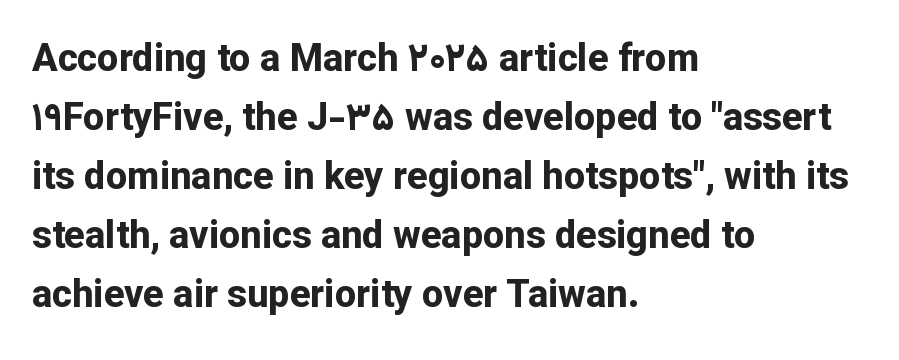
{"serif": "no", "italic": "no", "bold": "yes", "weight": "bold", "width": "normal", "stroke_contrast": "low", "x_height": "medium", "monospaced": "no", "underline": "no", "align": "left", "line_spacing": "normal", "line_spacing_ratio": 1.55, "letter_spacing": "normal", "letter_spacing_em": 0.0, "glyph_px": 38}
